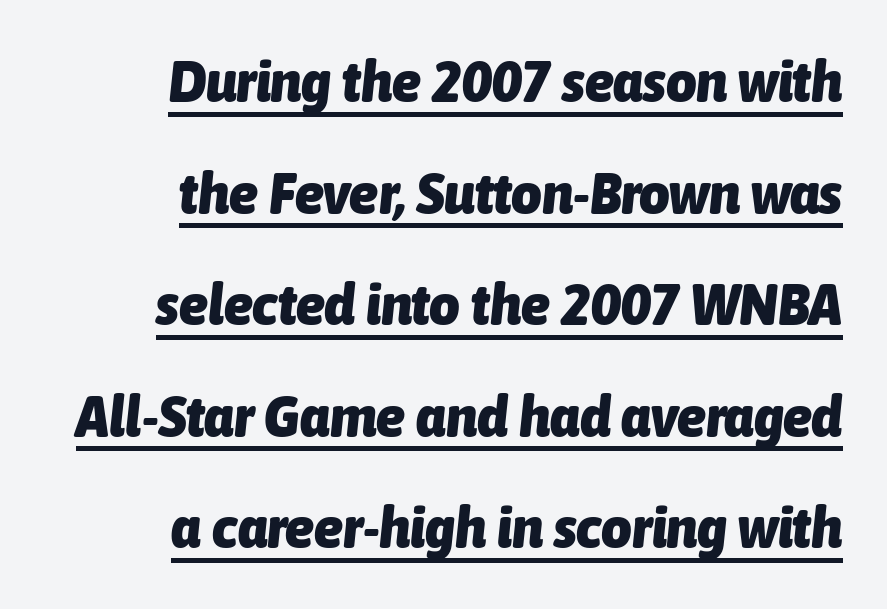
{"italic": "yes", "lean": "right", "slant_degrees": 6, "bold": "yes", "weight": "heavy", "width": "condensed", "stroke_contrast": "low", "x_height": "medium", "monospaced": "no", "underline": "yes", "align": "right", "line_spacing_ratio": 1.89, "letter_spacing": "normal", "letter_spacing_em": 0.0, "glyph_px": 59}
